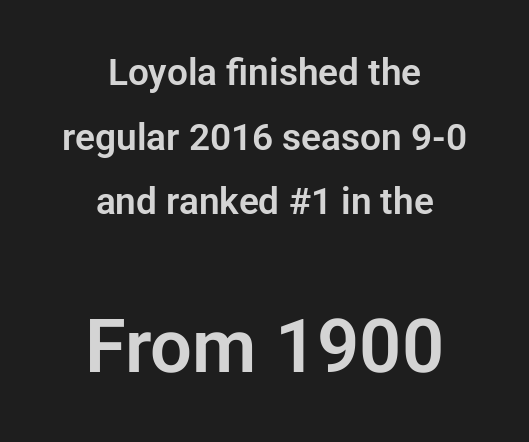
The image shows 74 px sans-serif type, upright; set centered, line spacing 1.75x, normal letter spacing, not underlined; the second (bottom) block is 2.0x larger; low stroke contrast and a medium x-height.
